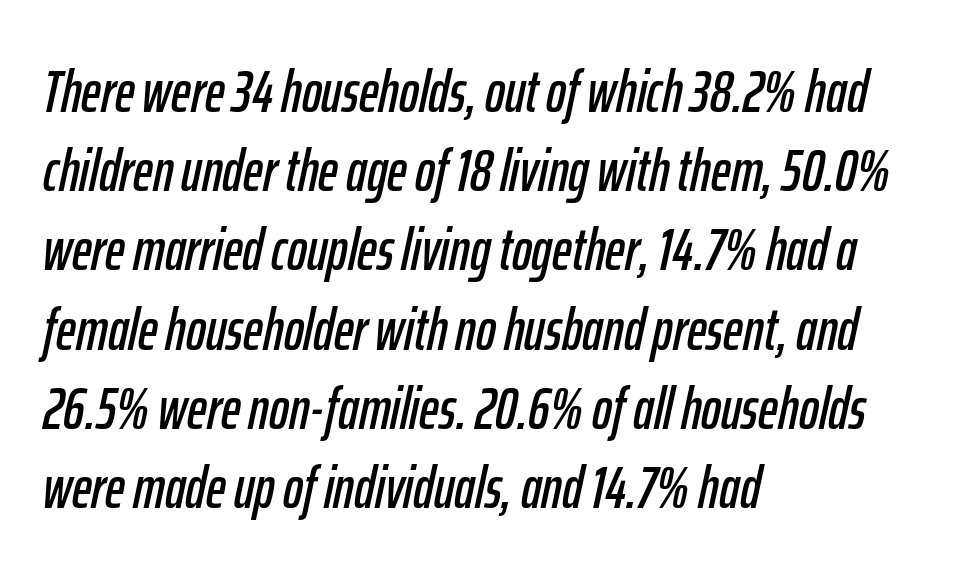
Tracking here is standard; glyphs follow each other at the usual distance. Does the lettering tilt? It does — this is italic. The rendering uses natural spacing where letterforms have individual widths. The passage is arranged the way most books set body copy — flush left. Has an underline been added? It has not. The lines sit at an ordinary, default distance from one another.
